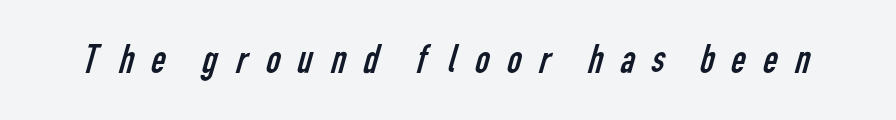
{"serif": "no", "bold": "no", "weight": "regular", "width": "condensed", "stroke_contrast": "low", "x_height": "medium", "monospaced": "no", "underline": "no", "letter_spacing": "wide", "letter_spacing_em": 0.34, "glyph_px": 40}
